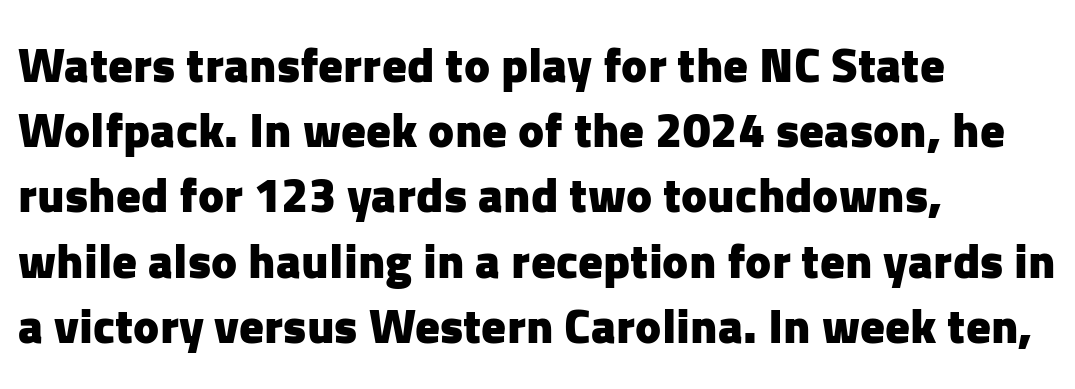
Q: Is the text bold? A: Yes.
Q: Is the text italic (slanted)? A: No, it is upright.
Q: Is the typeface a serif or a sans-serif typeface? A: Sans-serif.
Q: Is the text underlined? A: No.
Q: How is the paragraph aligned? A: Left-aligned.
Q: Is the spacing between letters normal or unusually wide? A: Normal.
Q: Is the spacing between lines tight, normal or loose? A: Normal.
Q: Width (condensed, normal, or wide)? A: Normal.
Q: Stroke contrast? A: Low.
Q: x-height? A: Medium.
Q: Monospaced? A: No.
